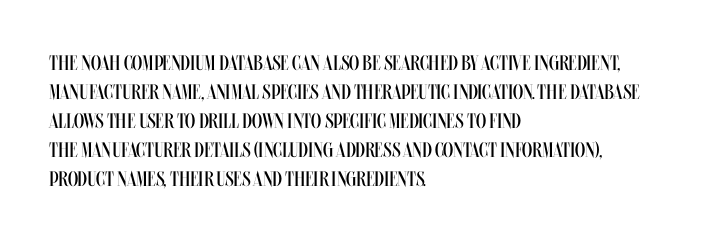
Letters rest on an invisible, unmarked baseline. Heaviness? Minimal to ordinary, like unemphasized prose. The rendering anchors every line to the left-hand side. The line-height multiplier appears to be the usual default.
